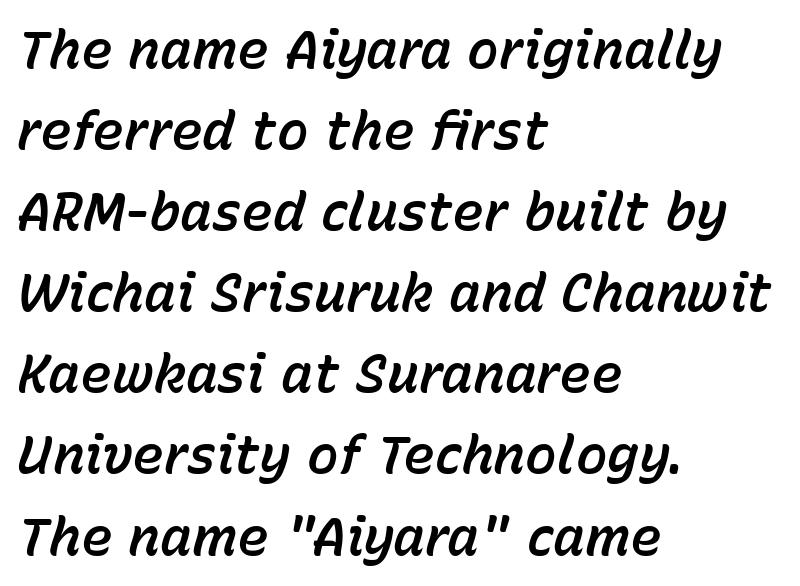
{"italic": "yes", "lean": "right", "slant_degrees": 15, "width": "normal", "stroke_contrast": "low", "x_height": "medium", "monospaced": "no", "underline": "no", "align": "left", "line_spacing": "normal", "line_spacing_ratio": 1.53, "letter_spacing": "normal", "letter_spacing_em": 0.0, "glyph_px": 53}
